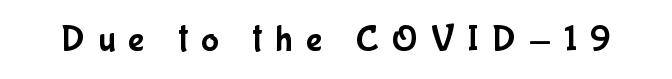
Q: Is the text italic (slanted)? A: No, it is upright.
Q: Is the typeface a serif or a sans-serif typeface? A: Sans-serif.
Q: Is the text underlined? A: No.
Q: Is the spacing between letters normal or unusually wide? A: Unusually wide.
Q: Width (condensed, normal, or wide)? A: Condensed.
Q: Stroke contrast? A: Low.
Q: x-height? A: Medium.
Q: Monospaced? A: No.
